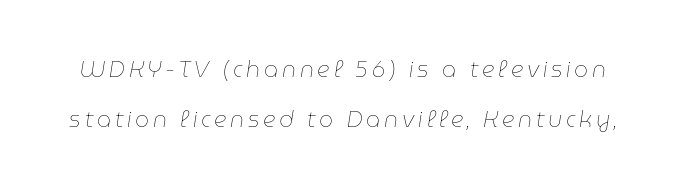
The image shows 22 px text type, italic (leaning right); set loose line spacing (2.29x), not underlined.
